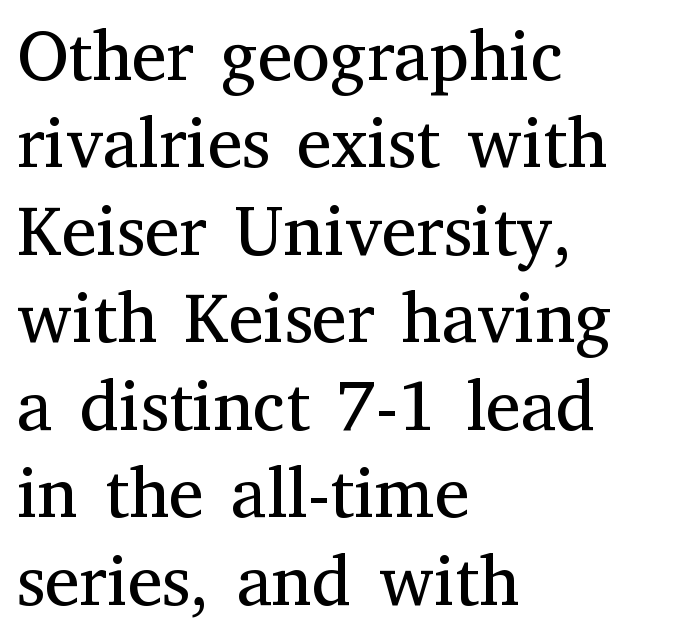
Q: Is the text bold? A: No.
Q: Is the text italic (slanted)? A: No, it is upright.
Q: Is the typeface a serif or a sans-serif typeface? A: Serif.
Q: Is the text underlined? A: No.
Q: How is the paragraph aligned? A: Left-aligned.
Q: Is the spacing between letters normal or unusually wide? A: Normal.
Q: Is the spacing between lines tight, normal or loose? A: Normal.
Q: Width (condensed, normal, or wide)? A: Normal.
Q: Stroke contrast? A: Medium.
Q: x-height? A: Medium.
Q: Monospaced? A: No.
